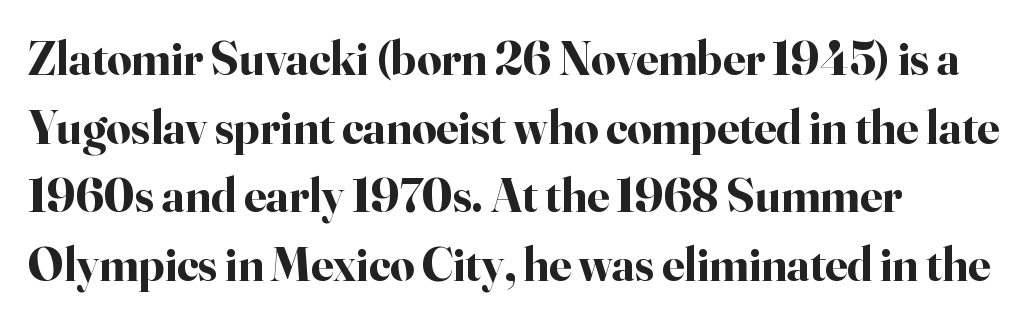
Q: Is the text bold? A: Yes.
Q: Is the text italic (slanted)? A: No, it is upright.
Q: Is the typeface a serif or a sans-serif typeface? A: Serif.
Q: Is the text underlined? A: No.
Q: How is the paragraph aligned? A: Left-aligned.
Q: Is the spacing between letters normal or unusually wide? A: Normal.
Q: Is the spacing between lines tight, normal or loose? A: Normal.
Q: Width (condensed, normal, or wide)? A: Normal.
Q: Stroke contrast? A: High.
Q: x-height? A: Small.
Q: Monospaced? A: No.
